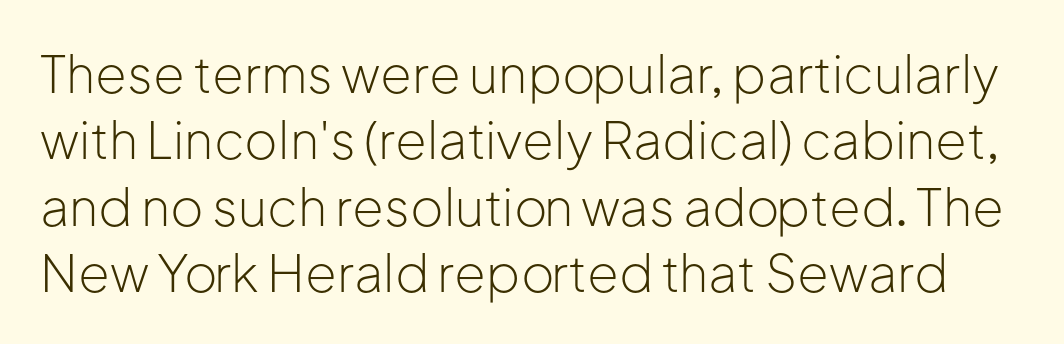
Upright lettering throughout. Regarding serifs, this sample does without them. These glyphs show unthickened strokes, regular width or finer. Is this a fixed-width face? No — the glyphs have proportional, varying widths. These lines keep a tight, regular rhythm from letter to letter. Only glyphs here, with clear space below each row.
